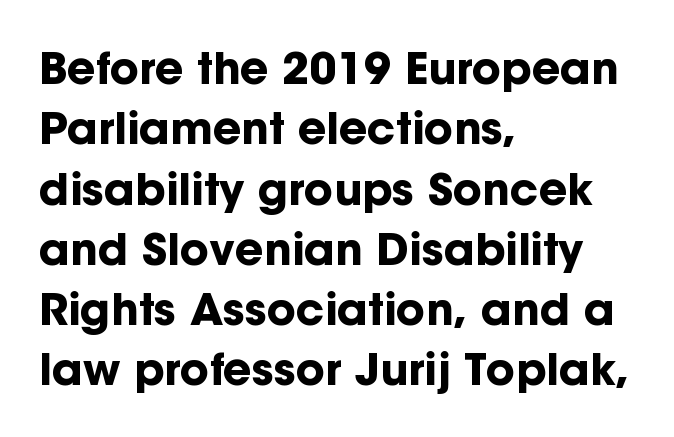
{"serif": "no", "italic": "no", "bold": "yes", "weight": "bold", "width": "normal", "stroke_contrast": "low", "x_height": "medium", "monospaced": "no", "underline": "no", "align": "left", "line_spacing": "normal", "line_spacing_ratio": 1.37, "letter_spacing": "normal", "letter_spacing_em": 0.0, "glyph_px": 44}
